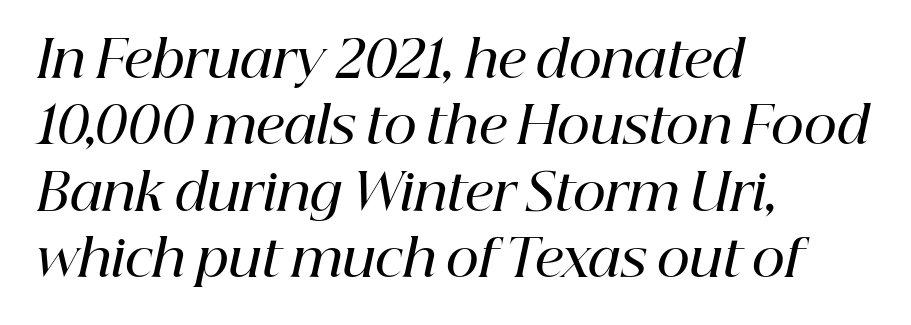
No word sits above an underline. Honestly, the row spacing looks completely unremarkable. Yep, those are serifs on the letters. Would a proofreader flag this as italicized? Yes. Spacing verdict: proportional, widths tailored to each character. A classic flush-left, rag-right setting is used for this passage.
